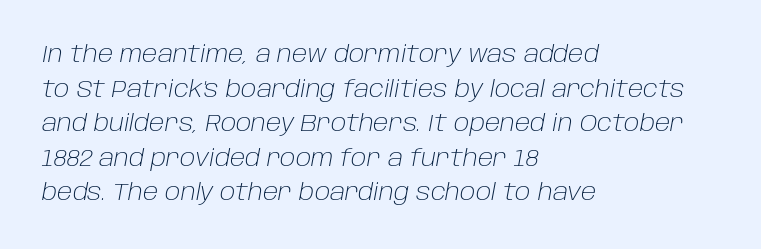
The image shows 24 px text type, italic (leaning right); set left-aligned, normal line spacing (1.44x), normal letter spacing, not underlined.
